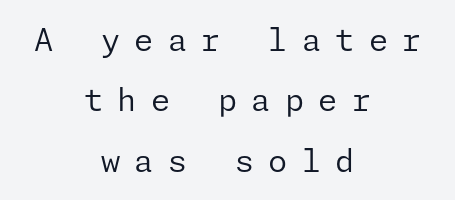
The image shows 31 px regular-weight sans-serif type, upright; set centered, loose line spacing (1.95x), unusually wide letter spacing (+0.46 em), not underlined; low stroke contrast and a medium x-height.
